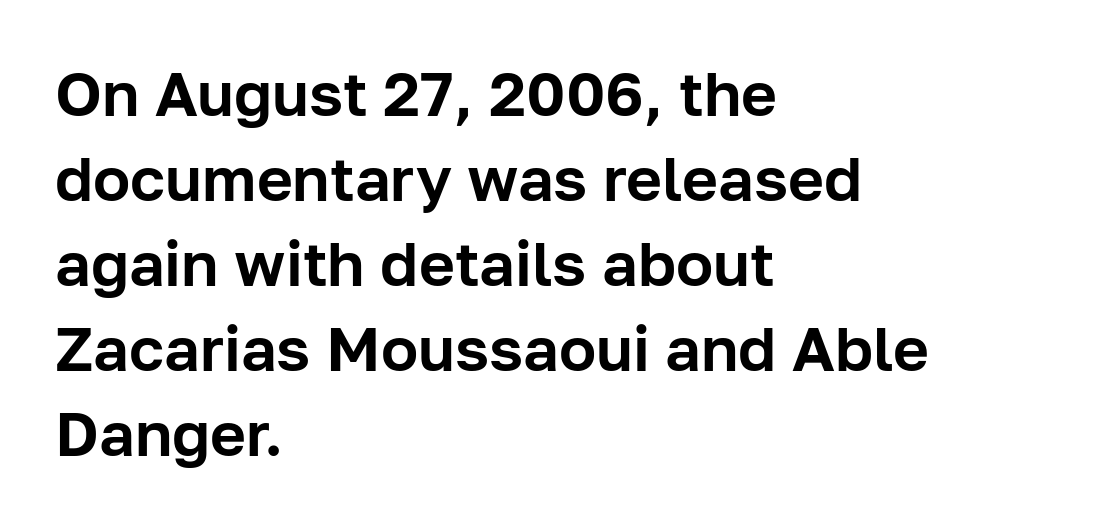
{"serif": "no", "italic": "no", "width": "normal", "stroke_contrast": "low", "x_height": "medium", "monospaced": "no", "underline": "no", "align": "left", "line_spacing": "normal", "line_spacing_ratio": 1.37, "letter_spacing": "normal", "letter_spacing_em": 0.0, "glyph_px": 62}
